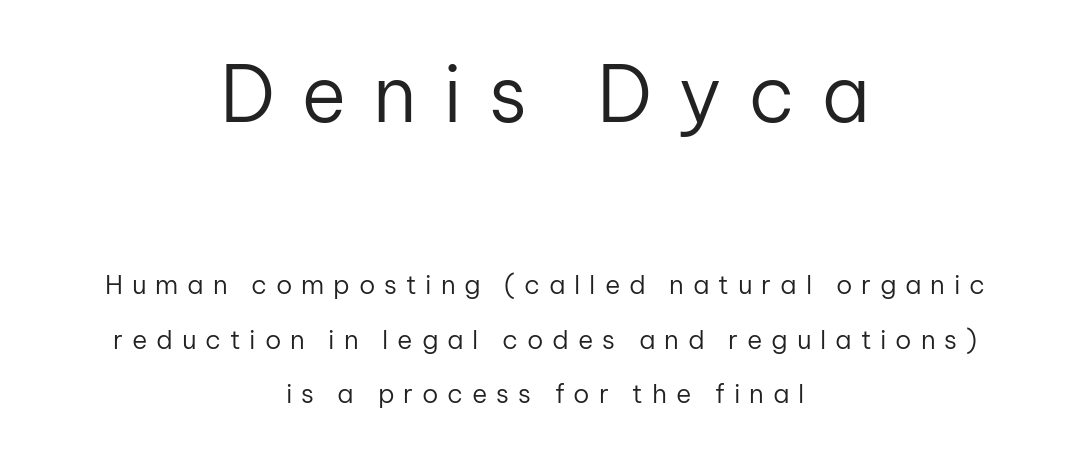
The image shows 77 px regular-weight sans-serif type, upright; set centered, loose line spacing (2.1x), unusually wide letter spacing (+0.34 em), not underlined; the first (top) block is 2.96x larger; low stroke contrast and a medium x-height.
